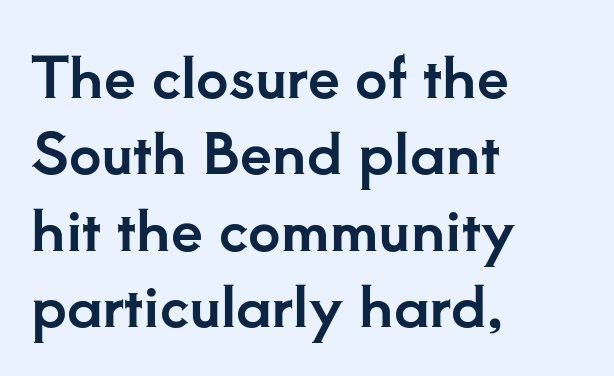
{"serif": "yes", "italic": "no", "width": "normal", "stroke_contrast": "low", "x_height": "small", "monospaced": "no", "underline": "no", "align": "left", "line_spacing": "normal", "line_spacing_ratio": 1.34, "letter_spacing": "normal", "letter_spacing_em": 0.0, "glyph_px": 57}
